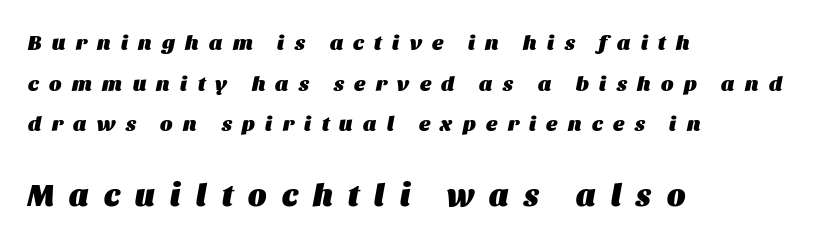
Q: Is the text bold? A: Yes.
Q: Is the text italic (slanted)? A: Yes, it leans right by about 11 degrees.
Q: Is the text underlined? A: No.
Q: How is the paragraph aligned? A: Left-aligned.
Q: Is the spacing between letters normal or unusually wide? A: Unusually wide.
Q: Is the spacing between lines tight, normal or loose? A: Loose.
Q: Which block of text is set in a larger size, the first (top) or the second (bottom)? A: The second (bottom) one.
Q: Width (condensed, normal, or wide)? A: Normal.
Q: Stroke contrast? A: Medium.
Q: x-height? A: Large.
Q: Monospaced? A: No.
